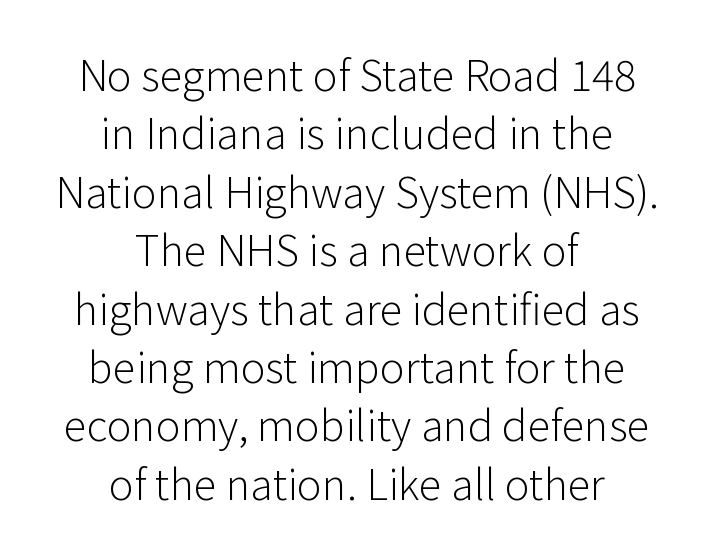
The font's upright variant was chosen for this text. A quiet, ordinary-to-light weight characterises the typeface. A typesetter would label this face a sans. These lines are rendered in a variable-pitch font. The string is rendered with underlining switched off. The designer left line spacing at the default.
